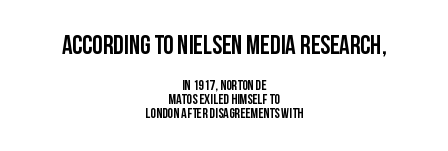
{"italic": "no", "underline": "no", "align": "center", "line_spacing": "tight", "line_spacing_ratio": 1.0, "letter_spacing": "normal", "letter_spacing_em": 0.0, "larger_block": "first", "size_ratio": 1.86, "glyph_px": 26}
